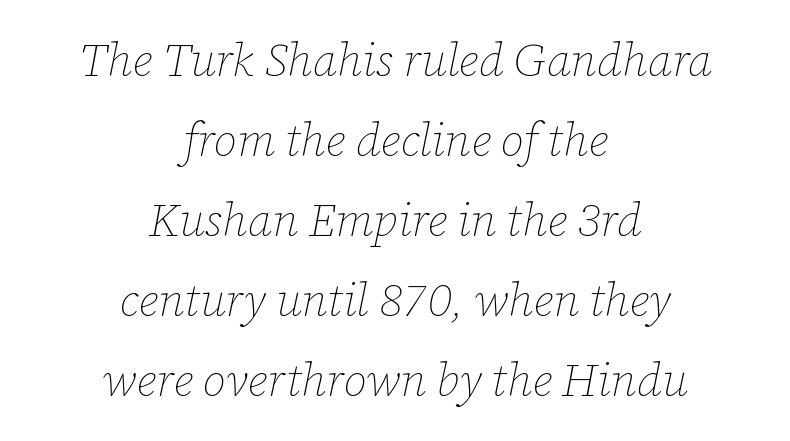
The image shows 46 px thin type, italic (leaning right); set centered, line spacing 1.74x, normal letter spacing, not underlined; low stroke contrast and a medium x-height.
